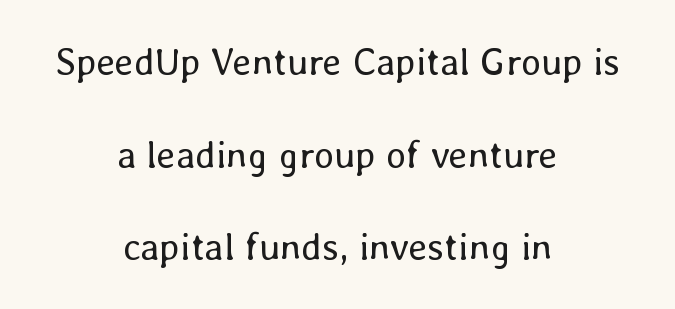
Q: Is the text bold? A: No.
Q: Is the text italic (slanted)? A: No, it is upright.
Q: Is the text underlined? A: No.
Q: How is the paragraph aligned? A: Centered.
Q: Is the spacing between letters normal or unusually wide? A: Normal.
Q: Is the spacing between lines tight, normal or loose? A: Loose.
Q: Width (condensed, normal, or wide)? A: Normal.
Q: Stroke contrast? A: Low.
Q: x-height? A: Medium.
Q: Monospaced? A: No.
